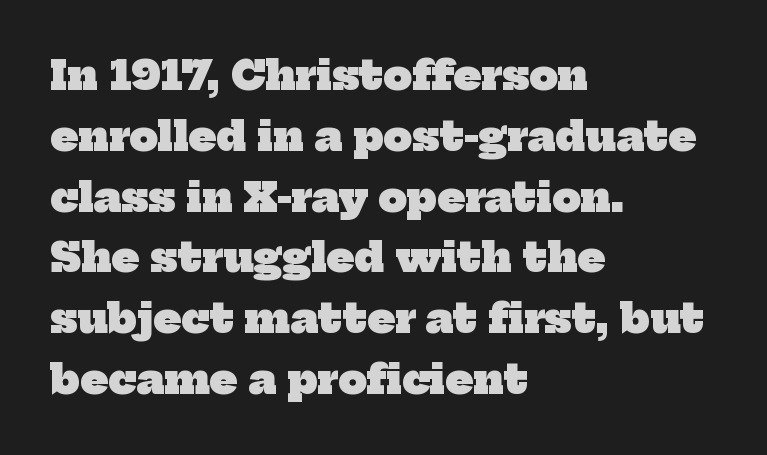
The image shows 40 px heavy serif type; set left-aligned, normal line spacing (1.52x), normal letter spacing, not underlined; low stroke contrast and a medium x-height.
